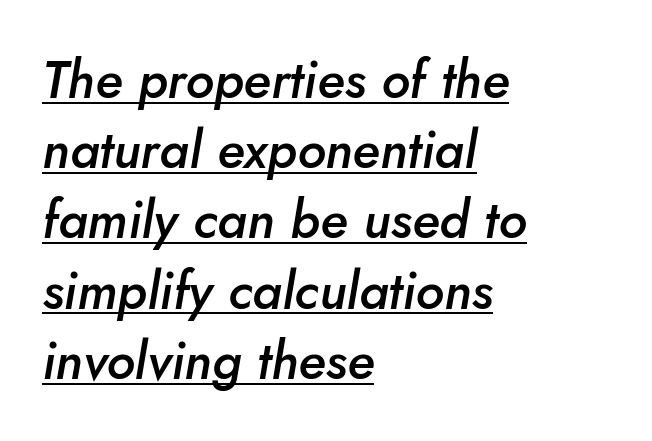
Q: Is the text bold? A: Semi-bold.
Q: Is the text italic (slanted)? A: Yes, it leans right by about 5 degrees.
Q: Is the text underlined? A: Yes.
Q: How is the paragraph aligned? A: Left-aligned.
Q: Is the spacing between letters normal or unusually wide? A: Normal.
Q: Is the spacing between lines tight, normal or loose? A: Normal.
Q: Width (condensed, normal, or wide)? A: Normal.
Q: Stroke contrast? A: Low.
Q: x-height? A: Small.
Q: Monospaced? A: No.
